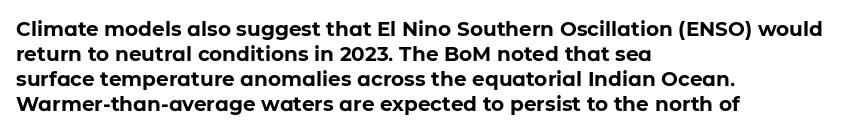
The baseline area is clear. Ordinary non-slanted type is in use. Look at the tracking — it's just the regular setting, nothing added. These lines carry a lot of weight — the face is fully bold.
